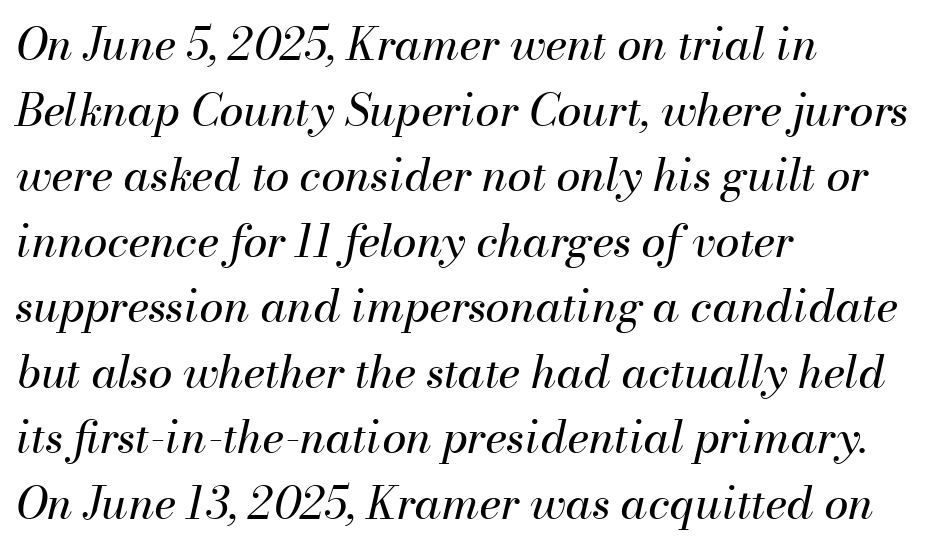
Q: Is the text bold? A: No.
Q: Is the text italic (slanted)? A: Yes, it leans right by about 13 degrees.
Q: Is the text underlined? A: No.
Q: How is the paragraph aligned? A: Left-aligned.
Q: Is the spacing between letters normal or unusually wide? A: Normal.
Q: Is the spacing between lines tight, normal or loose? A: Normal.
Q: Width (condensed, normal, or wide)? A: Normal.
Q: Stroke contrast? A: Medium.
Q: x-height? A: Small.
Q: Monospaced? A: No.
